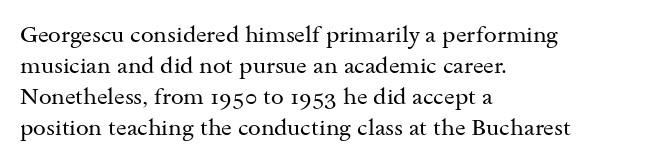
The image shows 23 px text type, upright; set left-aligned, normal line spacing (1.35x), normal letter spacing, not underlined.
